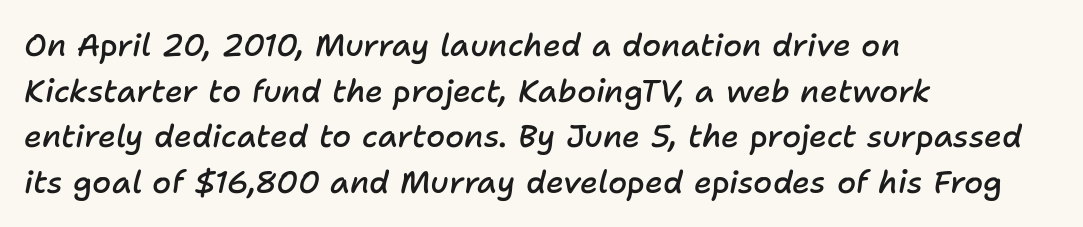
Stroke thickness is moderately raised; the sample reads as semibold. Horizontal bands of white between lines are of average thickness. Character widths vary here, with narrow letters taking less room than wide ones. A student would call this left alignment; a typographer would say flush left, rag right.
